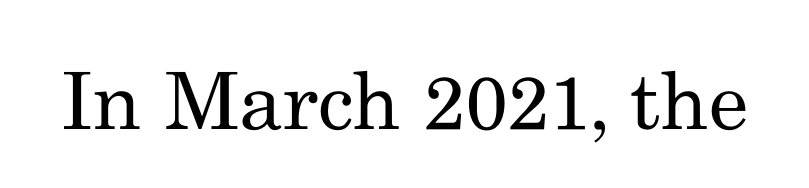
Q: Is the text bold? A: No.
Q: Is the text italic (slanted)? A: No, it is upright.
Q: Is the typeface a serif or a sans-serif typeface? A: Serif.
Q: Is the text underlined? A: No.
Q: Is the spacing between letters normal or unusually wide? A: Normal.
Q: Width (condensed, normal, or wide)? A: Normal.
Q: Stroke contrast? A: Medium.
Q: x-height? A: Small.
Q: Monospaced? A: No.
